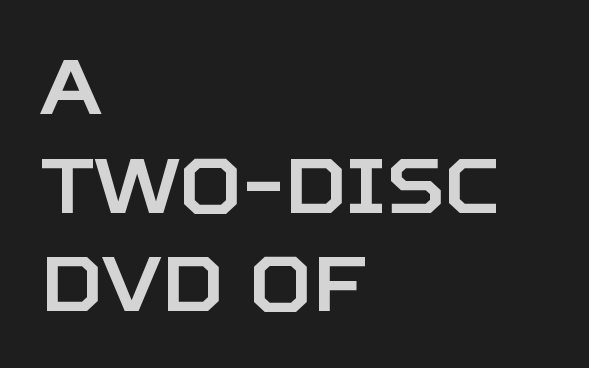
Q: Is the text italic (slanted)? A: No, it is upright.
Q: Is the typeface a serif or a sans-serif typeface? A: Sans-serif.
Q: Is the text underlined? A: No.
Q: How is the paragraph aligned? A: Left-aligned.
Q: Is the spacing between letters normal or unusually wide? A: Normal.
Q: Is the spacing between lines tight, normal or loose? A: Normal.
Q: Width (condensed, normal, or wide)? A: Normal.
Q: Stroke contrast? A: Low.
Q: x-height? A: Large.
Q: Monospaced? A: No.
